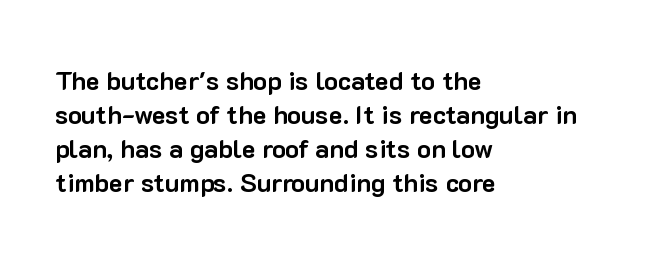
{"italic": "no", "bold": "yes", "underline": "no", "align": "left", "line_spacing": "normal", "line_spacing_ratio": 1.31, "letter_spacing": "normal", "letter_spacing_em": 0.0, "glyph_px": 26}
